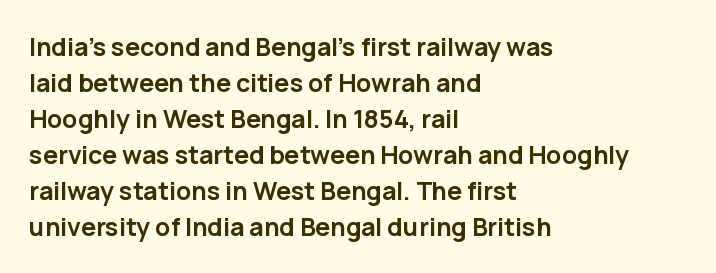
The image shows 25 px bold type, upright; set left-aligned, normal line spacing (1.44x), normal letter spacing, not underlined.
